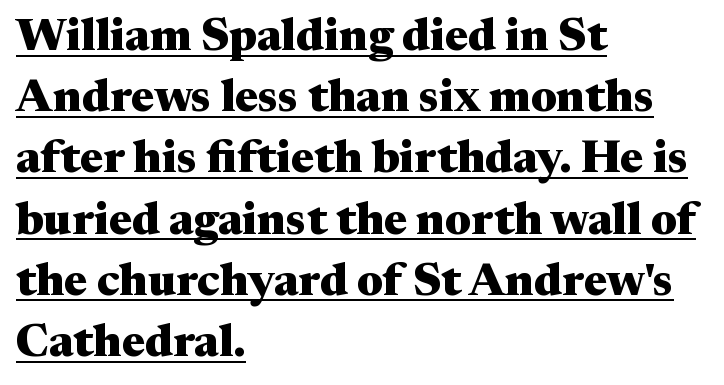
Here the glyphs are tracked normally, forming tight word shapes. No italicization has been applied; the sample stays upright. Layout note: lines flush left. In terms of leading, this rendering sits right in the middle. Think of a printed novel: that variable character pitch is what you see here.
